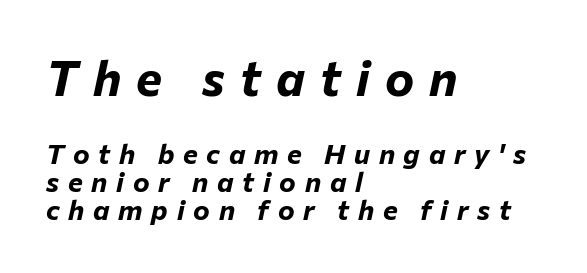
The image shows 49 px bold type, italic (leaning right); set left-aligned, tight line spacing (1.01x), unusually wide letter spacing (+0.31 em), not underlined; the first (top) block is 1.75x larger; low stroke contrast and a medium x-height.
